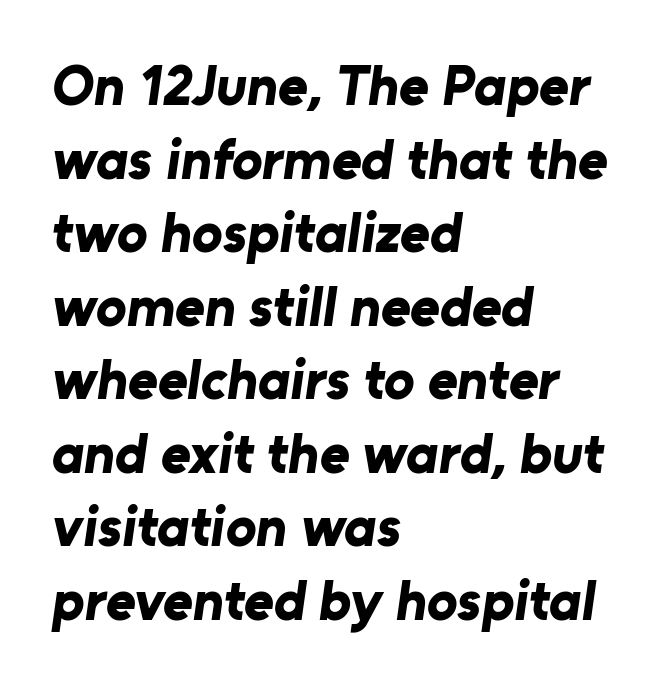
Q: Is the text bold? A: Yes.
Q: Is the typeface a serif or a sans-serif typeface? A: Sans-serif.
Q: Is the text underlined? A: No.
Q: How is the paragraph aligned? A: Left-aligned.
Q: Is the spacing between letters normal or unusually wide? A: Normal.
Q: Is the spacing between lines tight, normal or loose? A: Normal.
Q: Width (condensed, normal, or wide)? A: Normal.
Q: Stroke contrast? A: Low.
Q: x-height? A: Medium.
Q: Monospaced? A: No.
